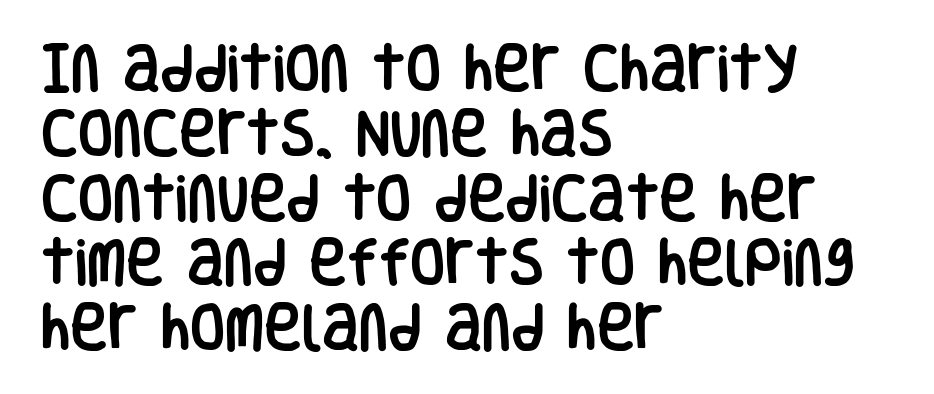
The image shows 51 px condensed sans-serif type, upright; set left-aligned, normal line spacing (1.27x), normal letter spacing, not underlined; low stroke contrast and a large x-height.
